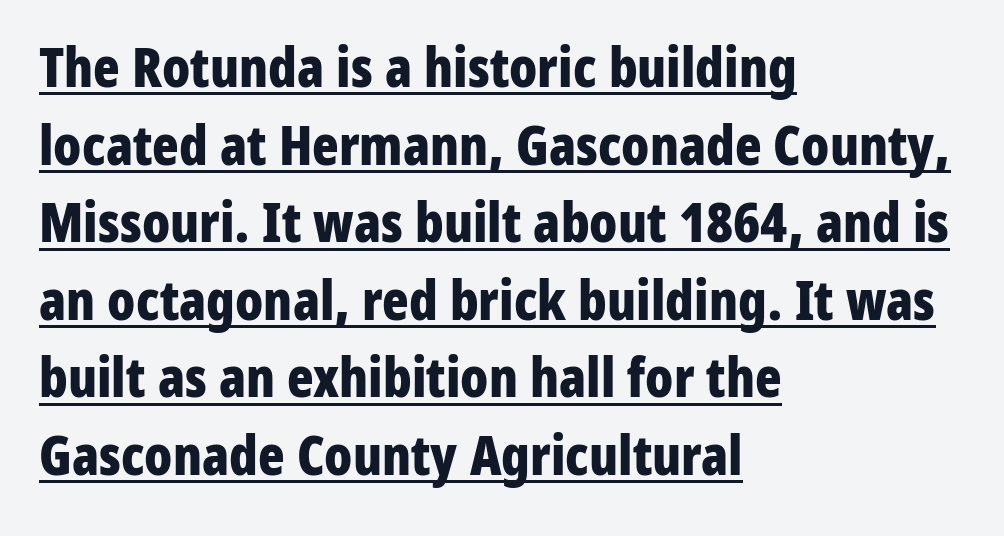
The face used here is proportionally spaced, like ordinary book or web type. The face used here is rendered with its standard letterfit. The axis of the letterforms is exactly vertical. Every row of glyphs begins at an identical x-position on the left. Observe the absence of serifs on each vertical stroke in this sample. Vertical spacing — default.
